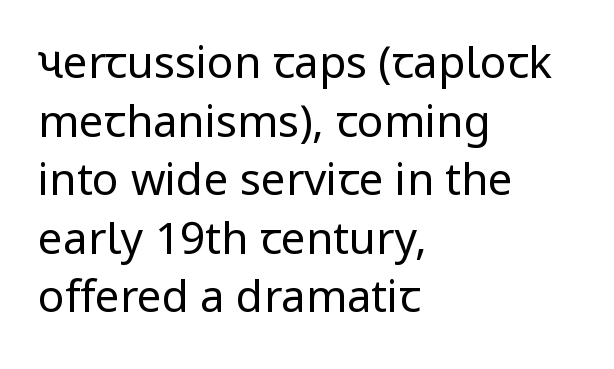
The typeface chosen for these lines omits serifs. Whoever set this chose a conventional vertical rhythm. Layout note: lines flush left. Think standard paragraph weight, or any step lighter than that. Spacing verdict: proportional, widths tailored to each character.
